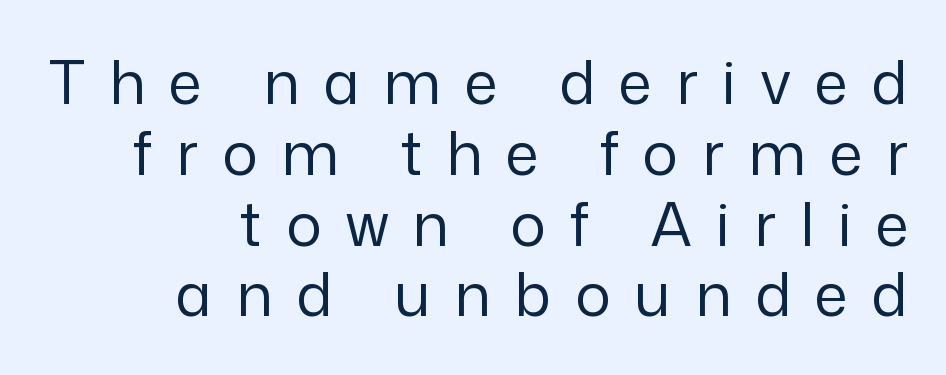
Q: Is the text bold? A: No.
Q: Is the text italic (slanted)? A: No, it is upright.
Q: Is the typeface a serif or a sans-serif typeface? A: Sans-serif.
Q: Is the text underlined? A: No.
Q: How is the paragraph aligned? A: Right-aligned.
Q: Is the spacing between letters normal or unusually wide? A: Unusually wide.
Q: Width (condensed, normal, or wide)? A: Normal.
Q: Stroke contrast? A: Low.
Q: x-height? A: Medium.
Q: Monospaced? A: No.
